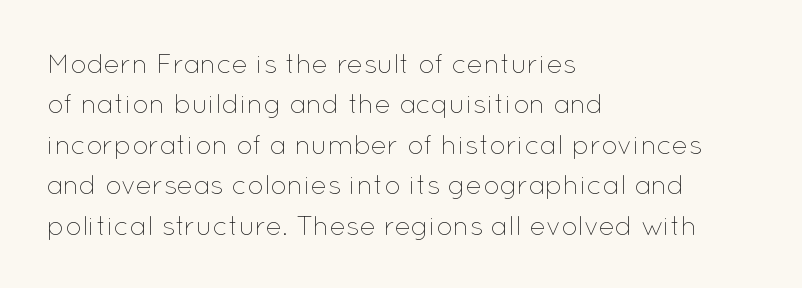
The image shows 27 px text type, upright; set left-aligned, normal line spacing (1.5x), normal letter spacing, not underlined.
